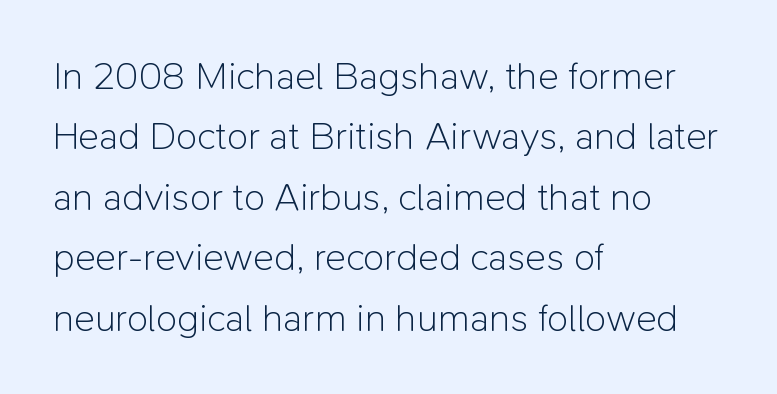
{"serif": "no", "italic": "no", "bold": "no", "weight": "light", "width": "normal", "stroke_contrast": "low", "x_height": "medium", "monospaced": "no", "underline": "no", "align": "left", "line_spacing": "normal", "line_spacing_ratio": 1.55, "letter_spacing": "normal", "letter_spacing_em": 0.0, "glyph_px": 39}
